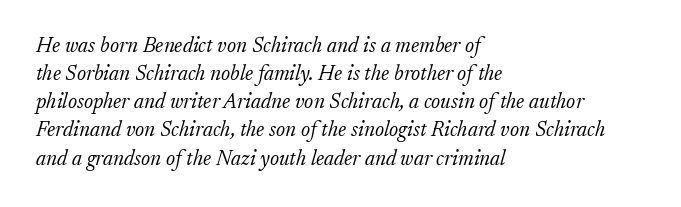
There is no visible air inserted between adjacent glyphs. It's the slanting kind of type. If you drew a ruler down the left edge, every line would touch it. The weight would be labelled regular, book, light, or lighter still. The lines sit at an ordinary, default distance from one another.
